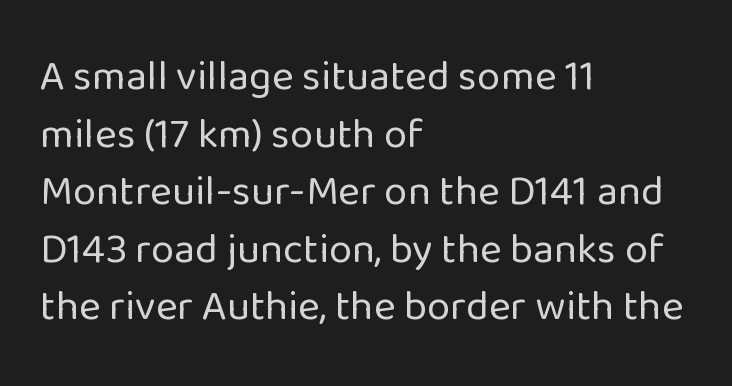
{"serif": "no", "italic": "no", "bold": "no", "weight": "regular", "width": "normal", "stroke_contrast": "low", "x_height": "medium", "monospaced": "no", "underline": "no", "align": "left", "line_spacing": "normal", "line_spacing_ratio": 1.37, "letter_spacing": "normal", "letter_spacing_em": 0.0, "glyph_px": 42}
